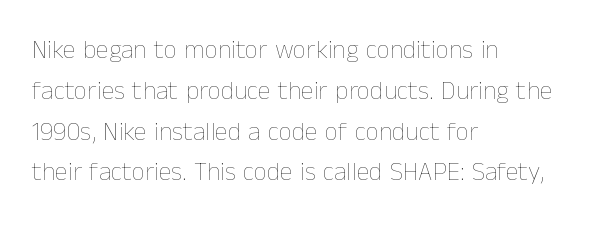
{"italic": "no", "bold": "no", "underline": "no", "align": "left", "line_spacing": "normal", "line_spacing_ratio": 1.57, "letter_spacing": "normal", "letter_spacing_em": 0.0, "glyph_px": 26}
